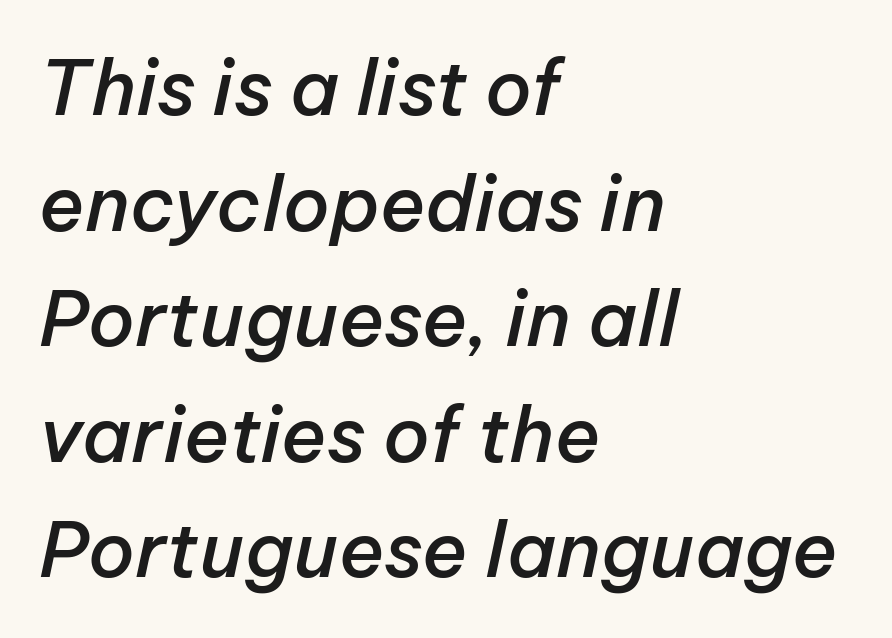
The type is set solid horizontally, with unmodified tracking. Vertical spacing — default. Descenders hang freely into open space. Style check: oblique. This is the in-between weight designers call semibold or demi. The paragraph has a hard left edge and a soft right edge.
